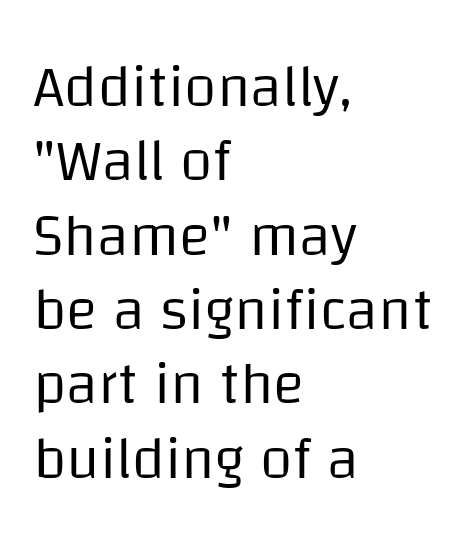
Short and long lines alike share a common starting point at left. Character widths vary here, with narrow letters taking less room than wide ones. The zone under the glyphs is completely vacant. The letters sit at their default tracking, neither squeezed nor spread.
